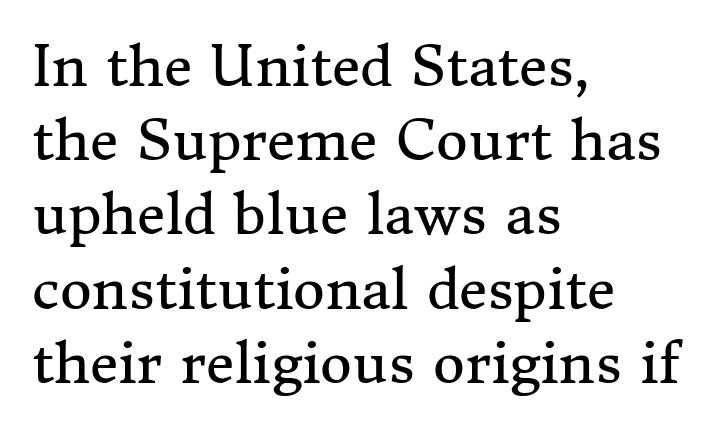
The image shows 55 px regular-weight serif type, upright; set left-aligned, normal line spacing (1.35x), normal letter spacing, not underlined; medium stroke contrast and a medium x-height.
